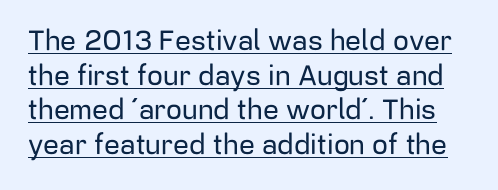
{"serif": "no", "italic": "no", "width": "normal", "stroke_contrast": "low", "x_height": "medium", "monospaced": "no", "underline": "yes", "line_spacing_ratio": 1.24, "letter_spacing": "normal", "letter_spacing_em": 0.0, "glyph_px": 28}
